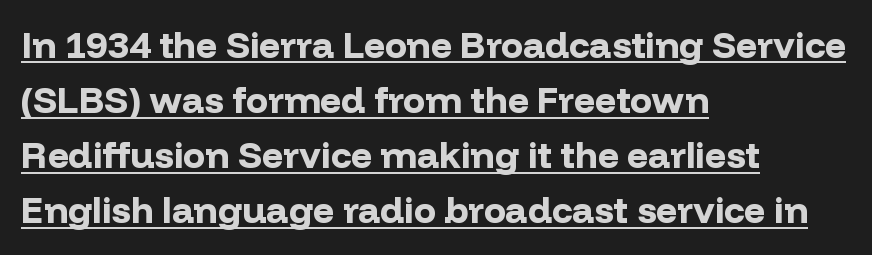
Every character sits straight up, as roman type does. Grotesque or geometric, the face here clearly has no serifs. These lines sit exactly where default settings would place them. The face used here appears with an underline applied. A student would call this left alignment; a typographer would say flush left, rag right. Look at the tracking — it's just the regular setting, nothing added.
